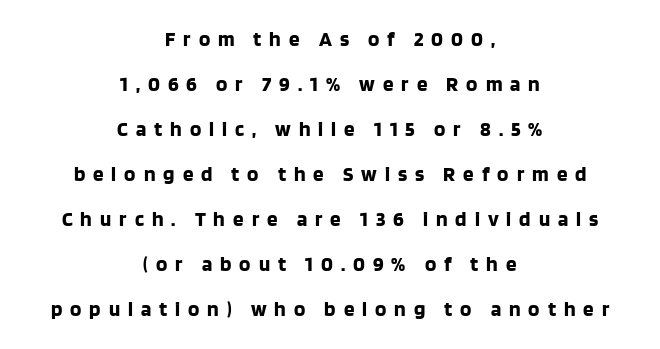
If you drew a line through each stem, it would be perfectly vertical. Look at the stroke-to-counter ratio: heavy, a bold. The gaps between neighbouring characters are conspicuously large. Airy leading. Descender tails drop into unmarked territory. Layout note: lines centered.
